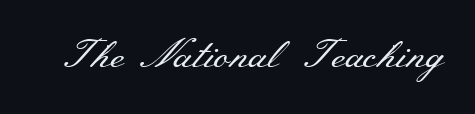
Q: Is the text bold? A: No.
Q: Is the text italic (slanted)? A: Yes.
Q: Is the typeface a serif or a sans-serif typeface? A: Serif.
Q: Is the text underlined? A: No.
Q: Is the spacing between letters normal or unusually wide? A: Normal.
Q: Width (condensed, normal, or wide)? A: Wide.
Q: Stroke contrast? A: Medium.
Q: x-height? A: Small.
Q: Monospaced? A: No.
